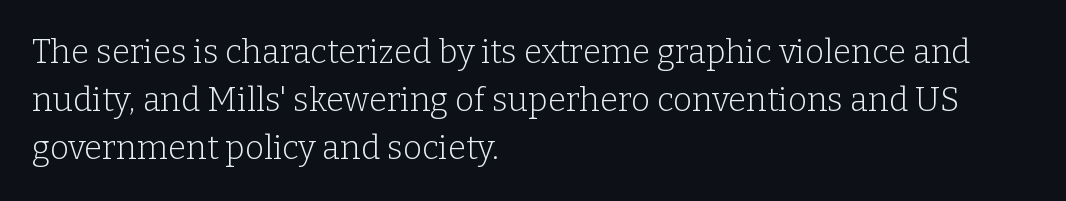
The characters display serif detailing at their extremities. These lines are rendered in a variable-pitch font. You could call the tracking neutral — neither tight nor loose. Descenders are the only things crossing below the line. You can tell it's not italic because the verticals are truly vertical. Each line starts at the same left margin while the right side varies.
